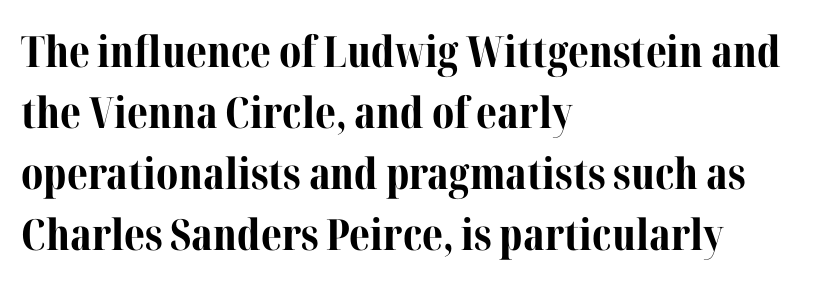
{"serif": "yes", "italic": "no", "bold": "yes", "weight": "bold", "width": "normal", "stroke_contrast": "medium", "x_height": "medium", "monospaced": "no", "underline": "no", "align": "left", "line_spacing": "normal", "line_spacing_ratio": 1.42, "letter_spacing": "normal", "letter_spacing_em": 0.0, "glyph_px": 43}
